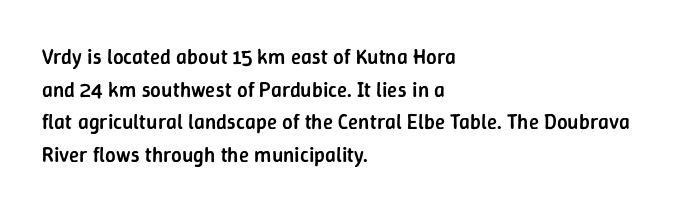
The image shows 21 px text type, upright; set left-aligned, normal line spacing (1.55x), normal letter spacing, not underlined.
